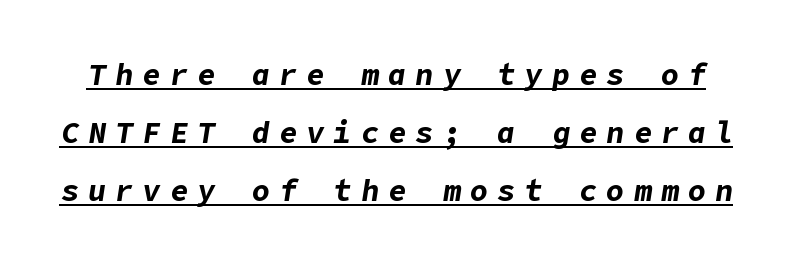
Beneath each row of characters lies a ruled line. The line-height multiplier appears high, well above default. The face used here has the dense, thick strokes of a bold. The rendering inserts visible extra space after every character.
